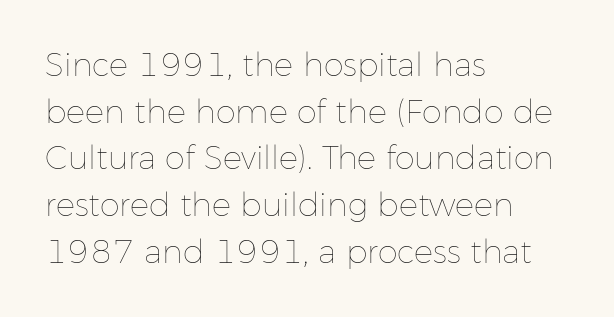
The image shows 32 px thin type, upright; set left-aligned, normal line spacing (1.46x), normal letter spacing, not underlined; low stroke contrast and a medium x-height.
